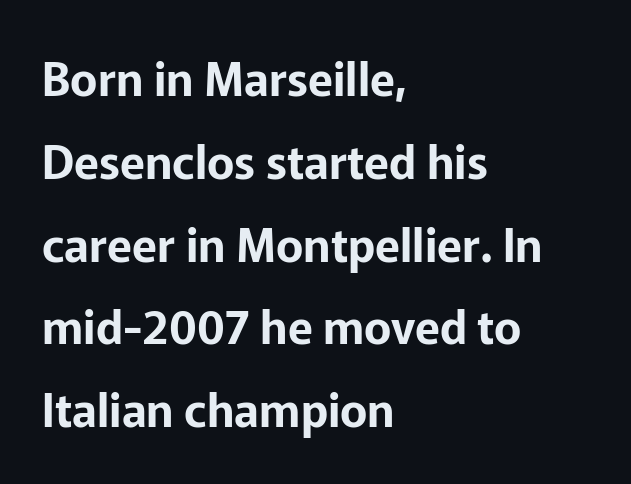
No italicization has been applied; the sample stays upright. Does the type have serifs? No, each stem ends abruptly. Nobody touched the tracking dial on this one. The text block is weighted toward the left margin, trailing off unevenly rightward. Descenders hang freely into open space.
